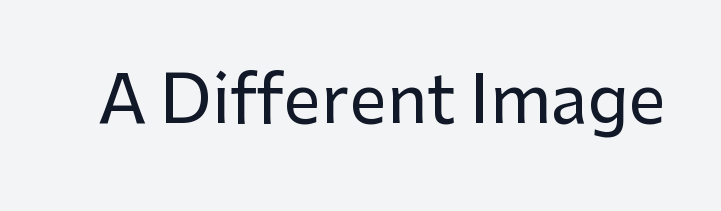
Q: Is the text italic (slanted)? A: No, it is upright.
Q: Is the typeface a serif or a sans-serif typeface? A: Sans-serif.
Q: Is the text underlined? A: No.
Q: Is the spacing between letters normal or unusually wide? A: Normal.
Q: Width (condensed, normal, or wide)? A: Normal.
Q: Stroke contrast? A: Low.
Q: x-height? A: Medium.
Q: Monospaced? A: No.
